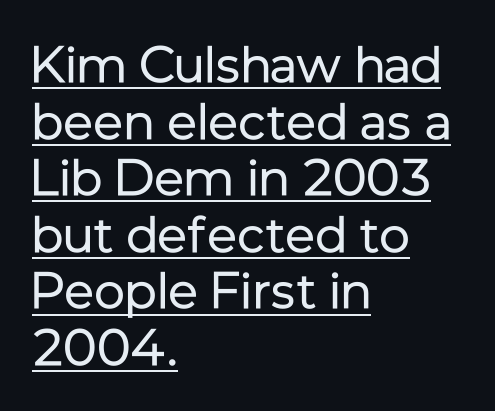
Q: Is the text bold? A: No.
Q: Is the text italic (slanted)? A: No, it is upright.
Q: Is the typeface a serif or a sans-serif typeface? A: Sans-serif.
Q: Is the text underlined? A: Yes.
Q: How is the paragraph aligned? A: Left-aligned.
Q: Is the spacing between letters normal or unusually wide? A: Normal.
Q: Is the spacing between lines tight, normal or loose? A: Tight.
Q: Width (condensed, normal, or wide)? A: Normal.
Q: Stroke contrast? A: Low.
Q: x-height? A: Medium.
Q: Monospaced? A: No.
